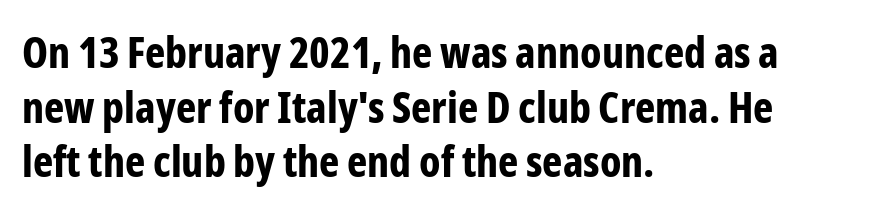
The image shows 43 px bold, condensed sans-serif type, upright; set left-aligned, normal line spacing (1.27x), normal letter spacing, not underlined; low stroke contrast and a medium x-height.
